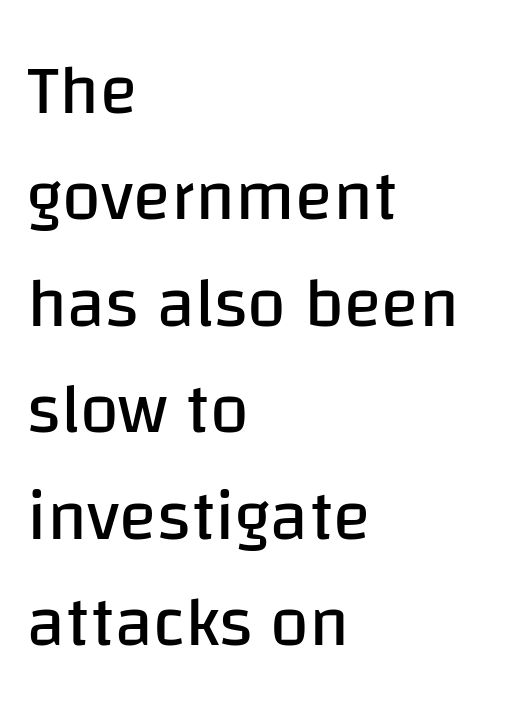
Q: Is the text bold? A: No.
Q: Is the text italic (slanted)? A: No, it is upright.
Q: Is the typeface a serif or a sans-serif typeface? A: Sans-serif.
Q: Is the text underlined? A: No.
Q: How is the paragraph aligned? A: Left-aligned.
Q: Is the spacing between letters normal or unusually wide? A: Normal.
Q: Is the spacing between lines tight, normal or loose? A: Normal.
Q: Width (condensed, normal, or wide)? A: Normal.
Q: Stroke contrast? A: Low.
Q: x-height? A: Large.
Q: Monospaced? A: No.
